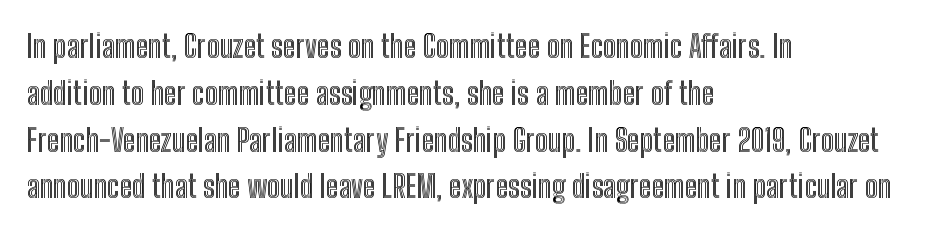
Q: Is the text italic (slanted)? A: No, it is upright.
Q: Is the text underlined? A: No.
Q: How is the paragraph aligned? A: Left-aligned.
Q: Is the spacing between letters normal or unusually wide? A: Normal.
Q: Is the spacing between lines tight, normal or loose? A: Normal.
Q: Width (condensed, normal, or wide)? A: Condensed.
Q: x-height? A: Medium.
Q: Monospaced? A: No.
